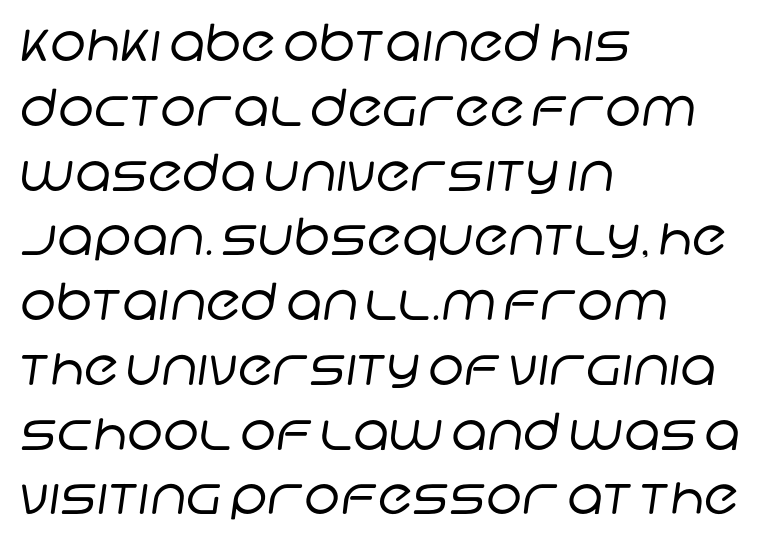
{"serif": "no", "bold": "no", "weight": "regular", "width": "normal", "stroke_contrast": "low", "x_height": "large", "monospaced": "no", "underline": "no", "align": "left", "line_spacing": "normal", "line_spacing_ratio": 1.27, "letter_spacing": "normal", "letter_spacing_em": 0.0, "glyph_px": 51}
